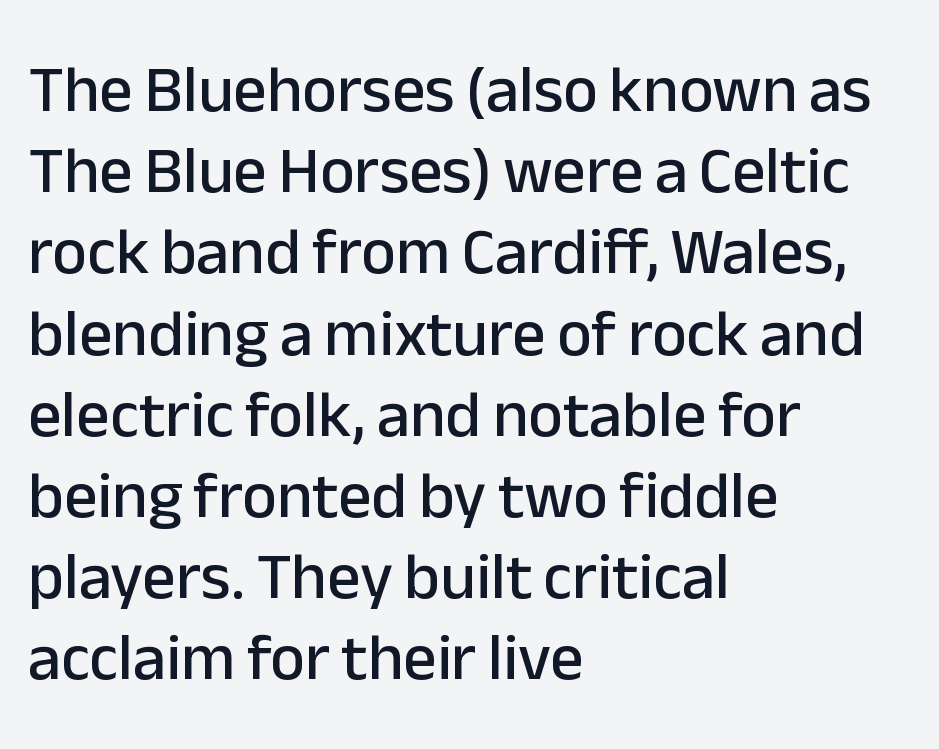
Decoration check: the copy has no underline. Character widths vary here, with narrow letters taking less room than wide ones. Observe the ordinary spacing: letters are neighbours, not strangers. Does the lettering tilt? It doesn't — this is upright. Is this a sans? Yes — the strokes have no serifs. The rag falls on the right side of this text block.
